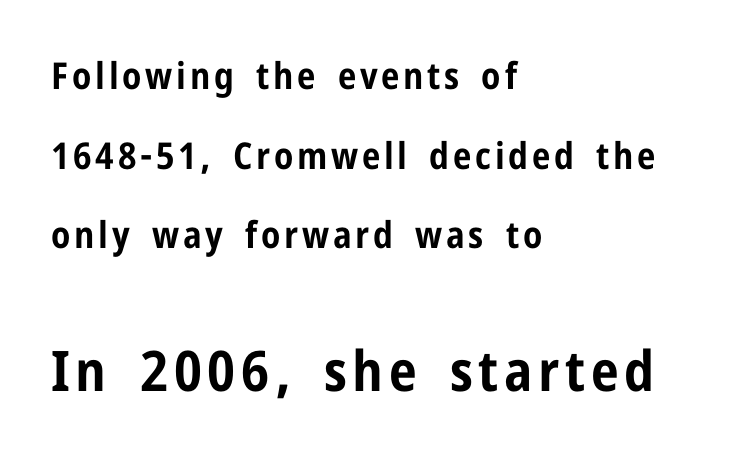
Is the block centered? No — it sits flush against the left margin. This rendering features lettering with no underline. Students, observe: this is what heavily led, spacious text looks like. In terms of weight, the rendering is a true, heavy bold.
